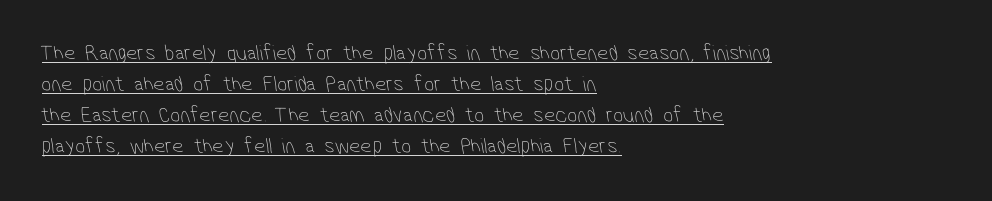
Q: Is the text bold? A: No.
Q: Is the text underlined? A: Yes.
Q: How is the paragraph aligned? A: Left-aligned.
Q: Is the spacing between letters normal or unusually wide? A: Normal.
Q: Is the spacing between lines tight, normal or loose? A: Normal.
